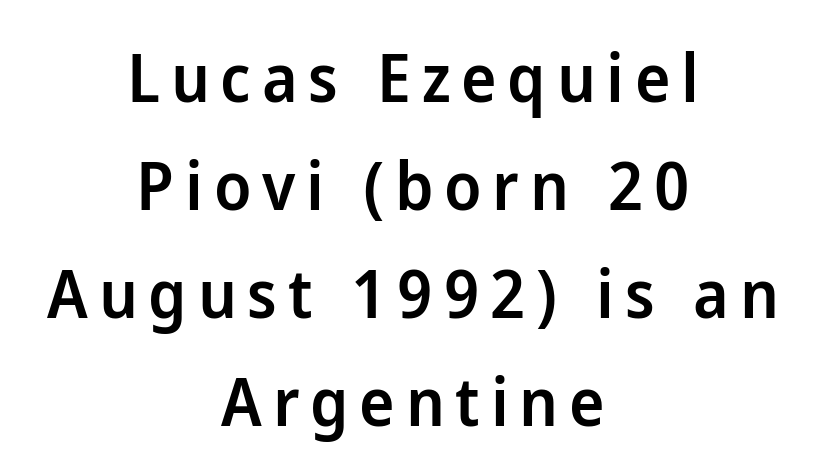
This is moderately heavy type, rendered in semibold. Any mark beneath the type? The region is blank. Regular leading. Typographically, this falls in the sans-serif category. These lines were composed using upright roman letters. The rag falls on both sides of this text block equally.
